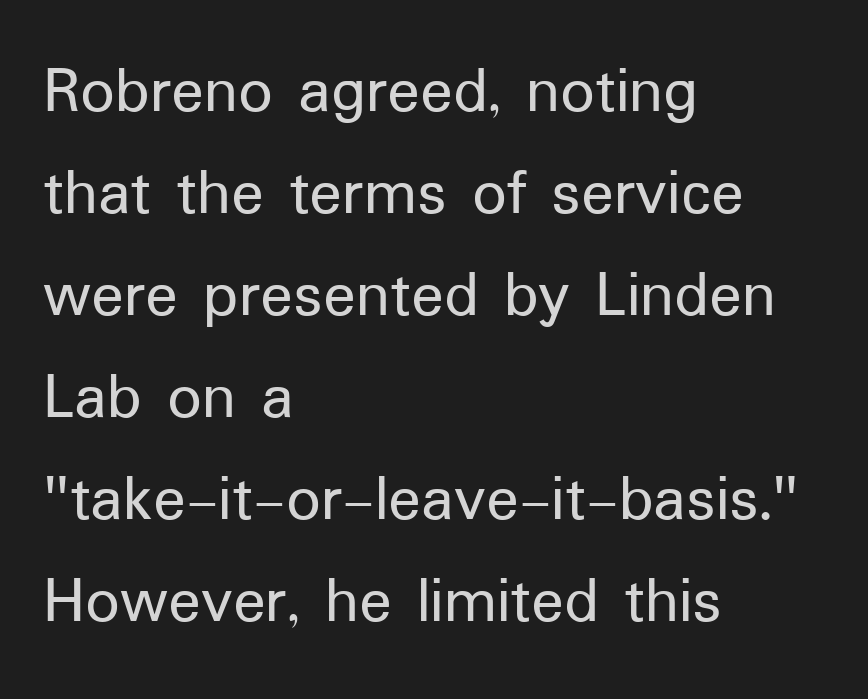
{"serif": "no", "italic": "no", "width": "normal", "stroke_contrast": "low", "x_height": "medium", "monospaced": "no", "underline": "no", "align": "left", "line_spacing": "normal", "line_spacing_ratio": 1.5, "letter_spacing": "normal", "letter_spacing_em": 0.0, "glyph_px": 68}
